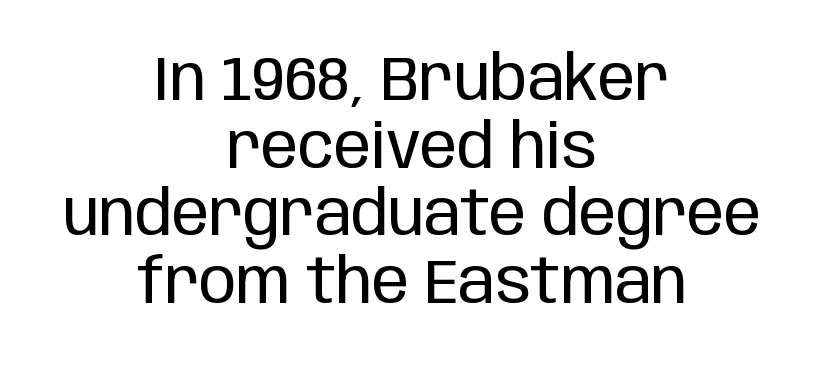
Q: Is the text bold? A: No.
Q: Is the text italic (slanted)? A: No, it is upright.
Q: Is the typeface a serif or a sans-serif typeface? A: Sans-serif.
Q: Is the text underlined? A: No.
Q: How is the paragraph aligned? A: Centered.
Q: Is the spacing between letters normal or unusually wide? A: Normal.
Q: Is the spacing between lines tight, normal or loose? A: Tight.
Q: Width (condensed, normal, or wide)? A: Condensed.
Q: Stroke contrast? A: Low.
Q: x-height? A: Large.
Q: Monospaced? A: No.
